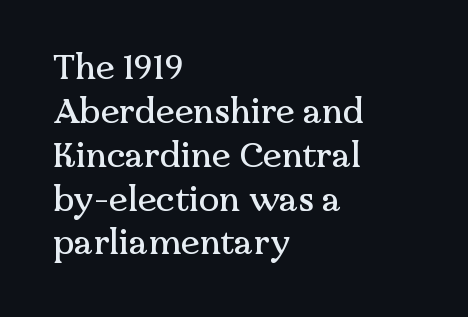
Short note: letters normally spaced. Only glyphs here, with clear space below each row. These lines were composed using upright roman letters. A normal amount of white space separates one row of letters from the next. This rendering employs a face with finishing strokes, i.e., a serif. Here the designer chose a conventional face with non-uniform glyph widths.
